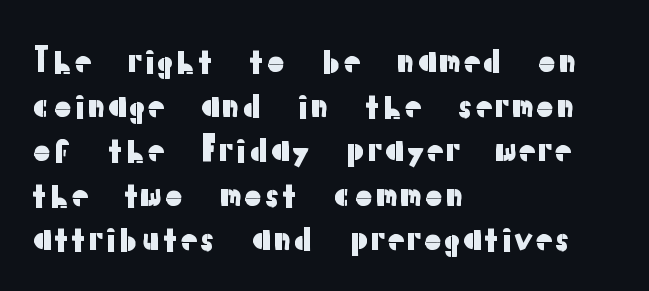
{"serif": "no", "italic": "no", "width": "normal", "stroke_contrast": "low", "x_height": "medium", "monospaced": "no", "underline": "no", "align": "left", "line_spacing": "normal", "line_spacing_ratio": 1.31, "letter_spacing": "normal", "letter_spacing_em": 0.0, "glyph_px": 34}
